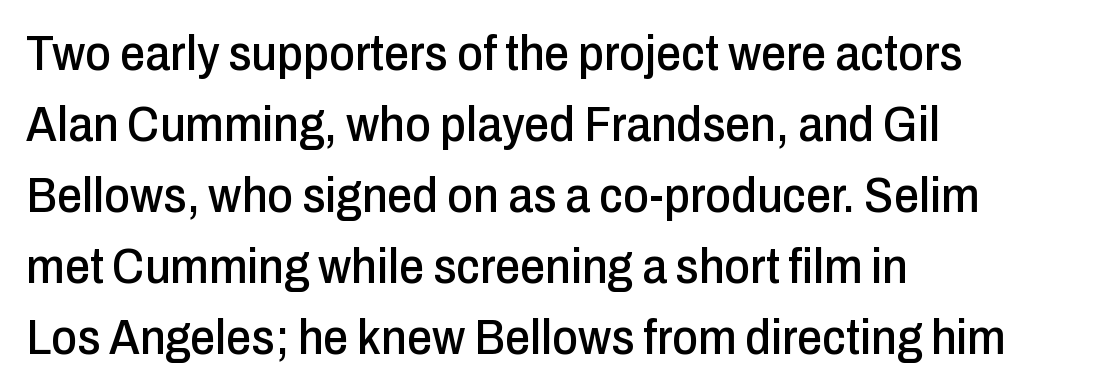
This sample has the flowing, uneven cadence of proportional lettering. Bare-footed words on every line. The passage shown stacks its lines at a standard gap. Nothing sits at the stroke ends, so this counts as sans-serif. Where is the straight margin? On the left. You can tell it's not italic because the verticals are truly vertical.
